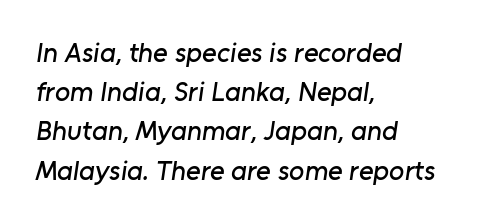
The face used here is a sans, in the tradition of grotesques and geometrics. A typesetter would call this leading conventional body-copy spacing. If you drew a ruler down the left edge, every line would touch it. Note the varied advance widths — an 'i' is clearly narrower than an 'm'. Tracking here is standard; glyphs follow each other at the usual distance. Descender tails drop into unmarked territory.
